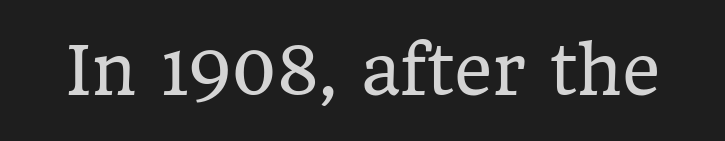
The image shows 66 px regular-weight serif type, upright; set normal letter spacing, not underlined; low stroke contrast and a medium x-height.
